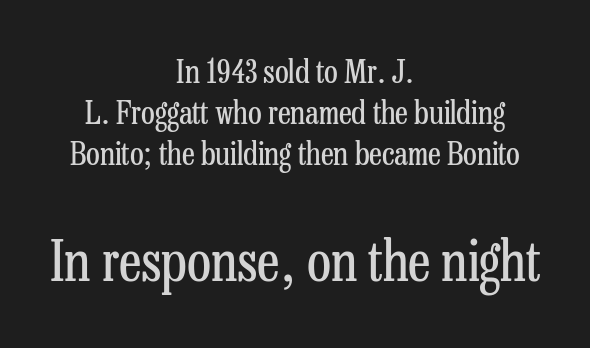
The more generous point size was reserved for the lower chunk. The glyphs in this specimen are seriffed. Underline: absent. Reading down the column, the eye jumps a familiar distance to each next line. These lines are rendered in a variable-pitch font. Reading down the block, each line starts at a different indent, mirrored at its end.
